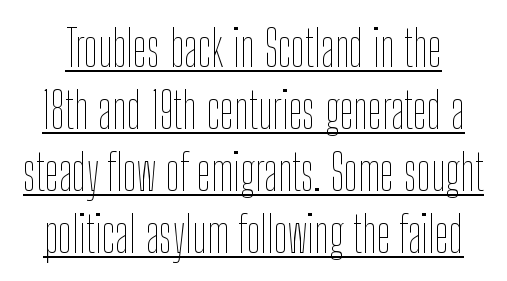
The lettering stays uniformly vertical, giving the passage a roman look. The letters look calm and open, with moderate or lighter stems. Spacing verdict: proportional, widths tailored to each character. Observe the ordinary spacing: letters are neighbours, not strangers.
